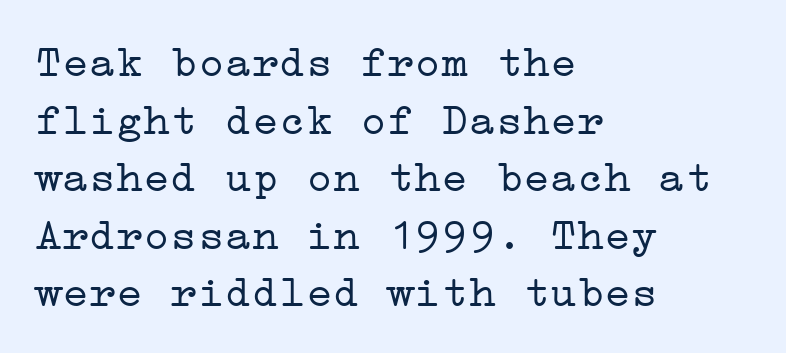
The image shows 45 px light, wide serif type, upright; set left-aligned, normal line spacing (1.28x), normal letter spacing, not underlined; low stroke contrast and a medium x-height.
